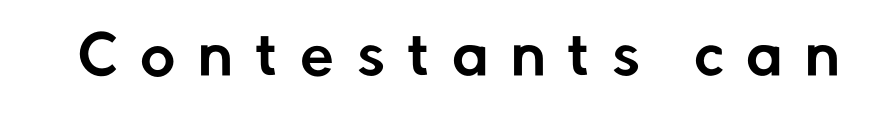
The image shows 54 px sans-serif type, upright; set unusually wide letter spacing (+0.42 em), not underlined; low stroke contrast and a medium x-height.
